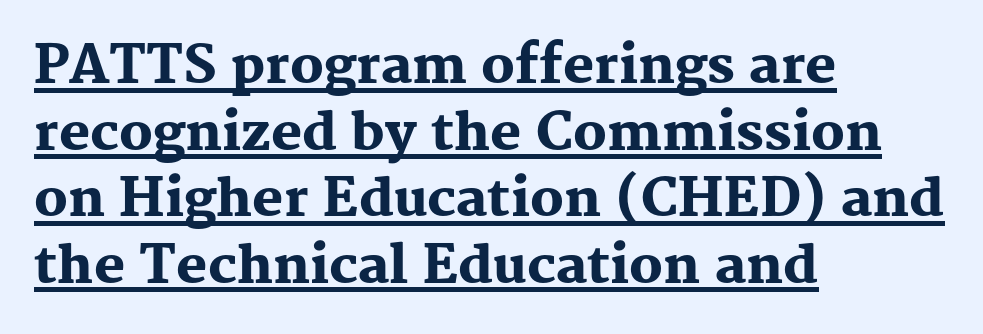
The image shows 52 px heavy serif type, upright; set left-aligned, normal line spacing (1.28x), normal letter spacing, underlined; medium stroke contrast and a medium x-height.
